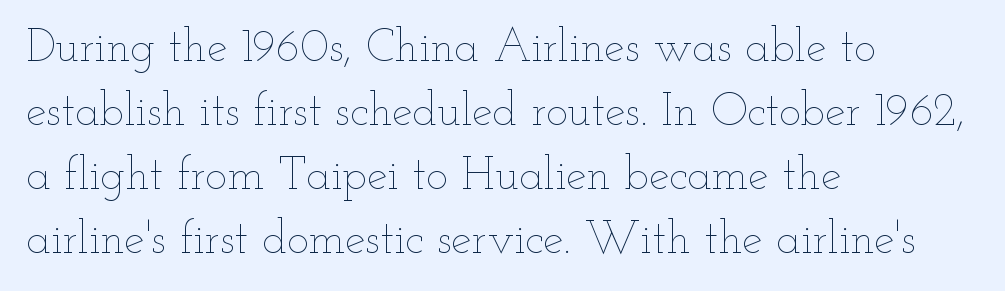
The image shows 46 px thin, wide type, upright; set left-aligned, normal line spacing (1.39x), normal letter spacing, not underlined; low stroke contrast and a small x-height.
